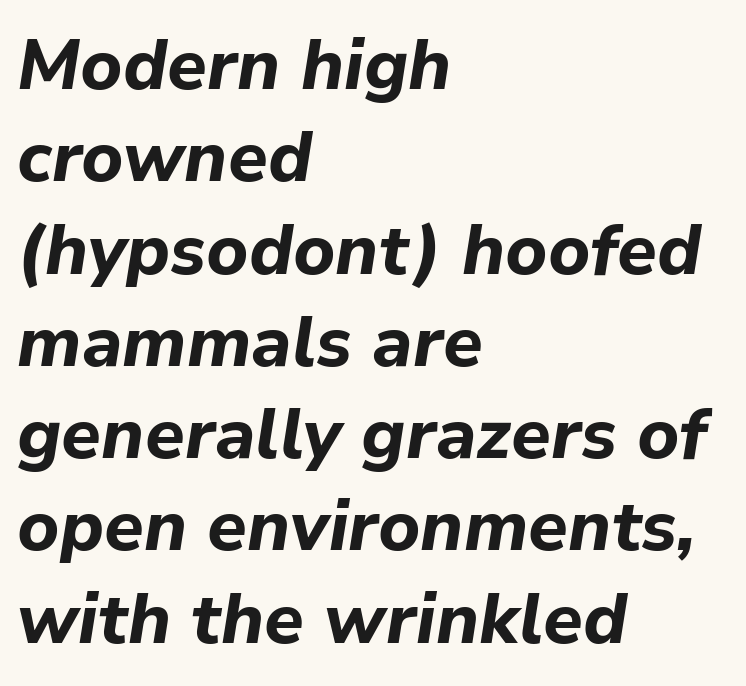
The image shows 71 px bold type, italic (leaning right); set left-aligned, normal line spacing (1.3x), normal letter spacing, not underlined; low stroke contrast and a medium x-height.
